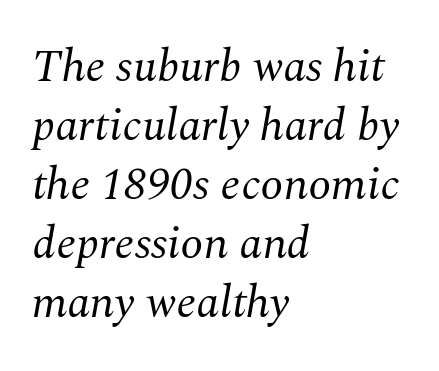
The image shows 46 px regular-weight serif type, italic (leaning right); set left-aligned, normal line spacing (1.28x), normal letter spacing, not underlined; medium stroke contrast and a medium x-height.
